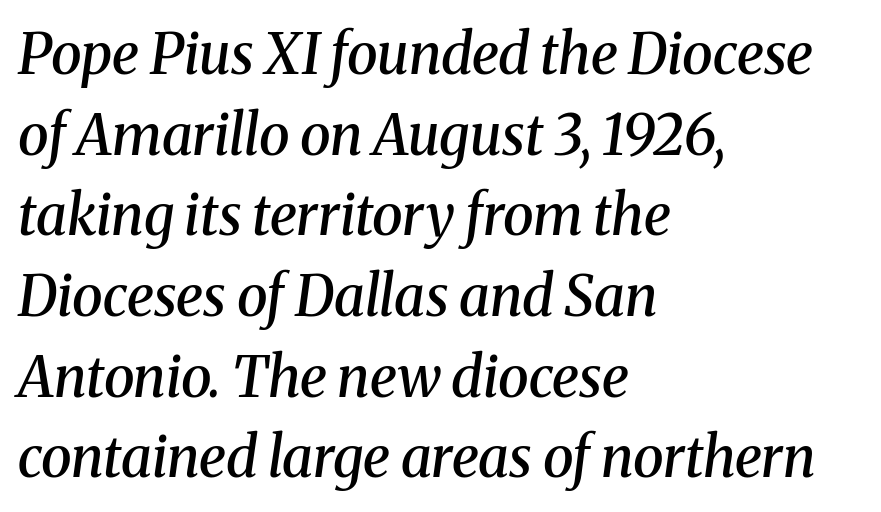
{"serif": "yes", "italic": "yes", "lean": "right", "slant_degrees": 8, "bold": "semi", "weight": "semibold", "width": "normal", "stroke_contrast": "medium", "x_height": "medium", "monospaced": "no", "underline": "no", "align": "left", "line_spacing": "normal", "line_spacing_ratio": 1.44, "letter_spacing": "normal", "letter_spacing_em": 0.0, "glyph_px": 56}
